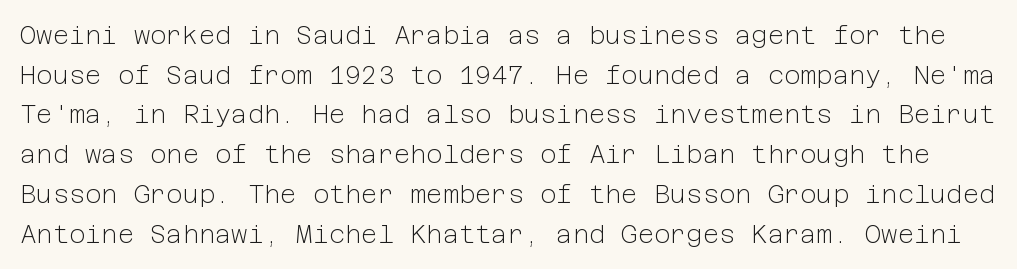
Q: Is the text bold? A: No.
Q: Is the text italic (slanted)? A: No, it is upright.
Q: Is the text underlined? A: No.
Q: Is the spacing between letters normal or unusually wide? A: Normal.
Q: Is the spacing between lines tight, normal or loose? A: Normal.
